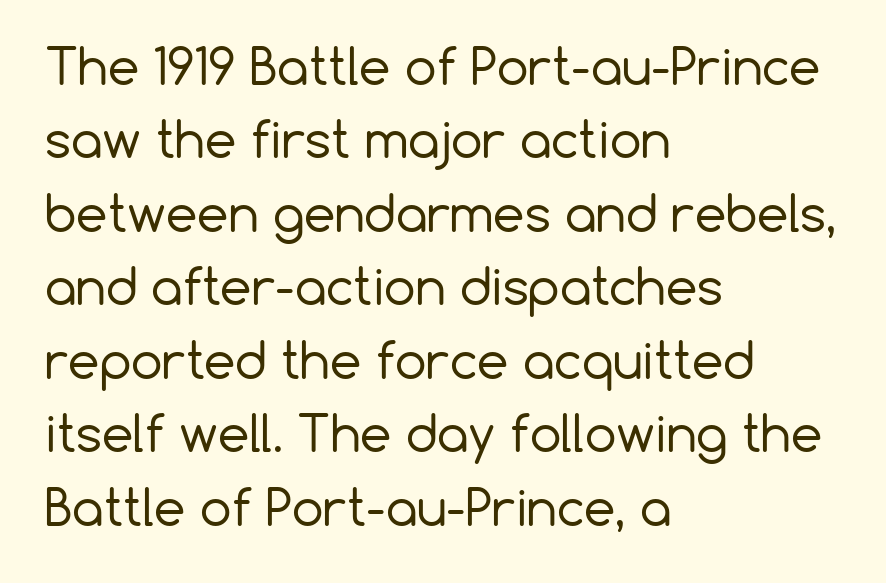
Each new line begins a customary step beneath the previous one. Glance below the letters and you will spot only blank space. This rendering leaves character spacing at its baseline value. This is the regular roman posture of the typeface.
